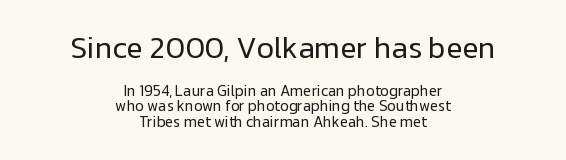
{"serif": "no", "italic": "no", "bold": "no", "weight": "regular", "width": "normal", "stroke_contrast": "low", "x_height": "medium", "monospaced": "no", "underline": "no", "align": "center", "line_spacing": "tight", "line_spacing_ratio": 1.03, "letter_spacing": "normal", "letter_spacing_em": 0.0, "larger_block": "first", "size_ratio": 2.0, "glyph_px": 30}
